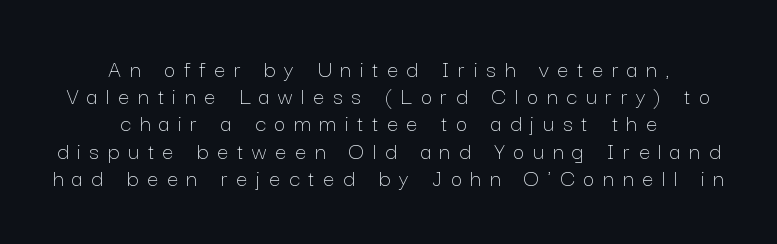
Q: Is the text bold? A: No.
Q: Is the text italic (slanted)? A: No, it is upright.
Q: Is the text underlined? A: No.
Q: How is the paragraph aligned? A: Centered.
Q: Is the spacing between letters normal or unusually wide? A: Unusually wide.
Q: Is the spacing between lines tight, normal or loose? A: Tight.
